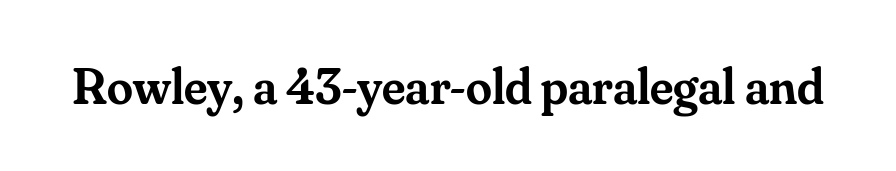
This sample has the flowing, uneven cadence of proportional lettering. The glyphs have the mass of a demibold cut, below bold. Letter spacing: default. Tall strokes in this sample are plumb rather than angled. The type family on display is of the serif kind. Descenders hang freely into open space.
